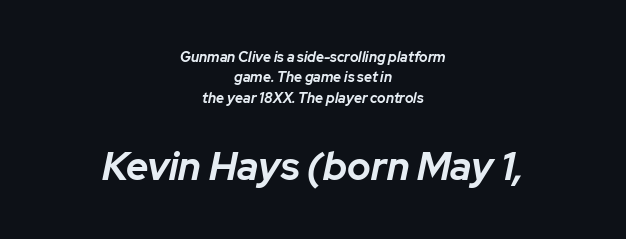
Q: Is the text bold? A: Yes.
Q: Is the text italic (slanted)? A: Yes, it leans right by about 12 degrees.
Q: Is the text underlined? A: No.
Q: How is the paragraph aligned? A: Centered.
Q: Is the spacing between letters normal or unusually wide? A: Normal.
Q: Is the spacing between lines tight, normal or loose? A: Normal.
Q: Which block of text is set in a larger size, the first (top) or the second (bottom)? A: The second (bottom) one.
Q: Width (condensed, normal, or wide)? A: Normal.
Q: Stroke contrast? A: Low.
Q: x-height? A: Medium.
Q: Monospaced? A: No.
